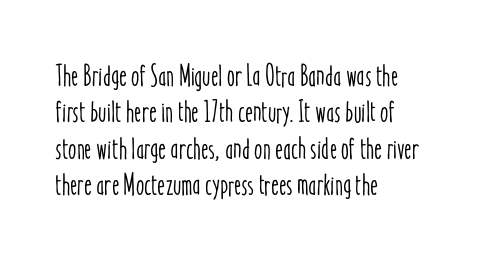
Proportional: the letters do not fall into vertical columns. Short note: letters normally spaced. The words here are not underlined. Typeset ragged right — the left edge is the straight one. Rendered with straight, roman letterforms.
